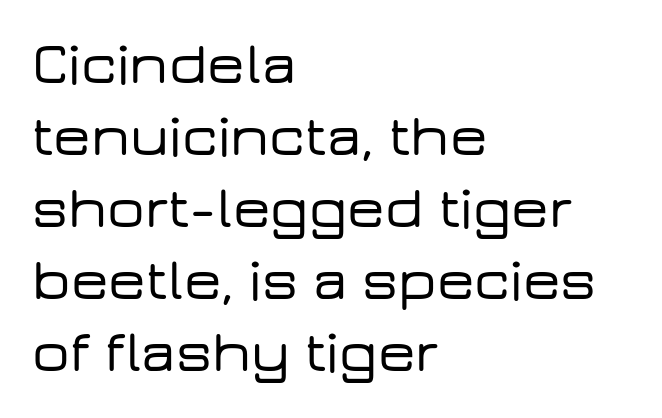
{"serif": "no", "italic": "no", "width": "wide", "stroke_contrast": "low", "x_height": "medium", "monospaced": "no", "underline": "no", "align": "left", "line_spacing_ratio": 1.22, "letter_spacing": "normal", "letter_spacing_em": 0.0, "glyph_px": 59}
